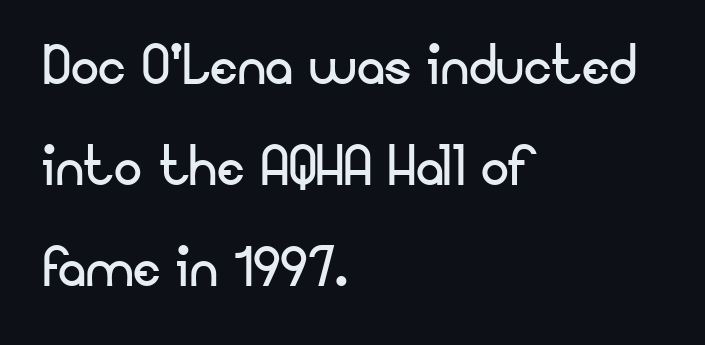
{"serif": "no", "italic": "no", "bold": "no", "weight": "regular", "width": "normal", "stroke_contrast": "low", "x_height": "small", "monospaced": "no", "underline": "no", "align": "left", "line_spacing": "normal", "line_spacing_ratio": 1.44, "letter_spacing": "normal", "letter_spacing_em": 0.0, "glyph_px": 70}
